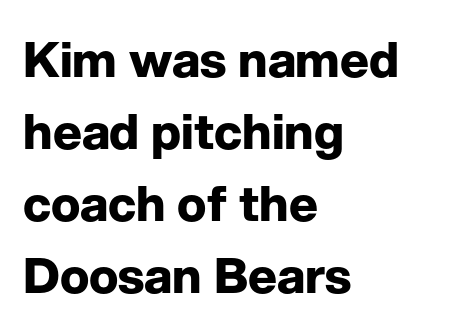
When letters stand straight like this, we call the style roman or upright. The rendering keeps characters at their native spacing. The space directly below the letters is spotless. A dark, heavy texture on the line: the type is bold. Note the varied advance widths — an 'i' is clearly narrower than an 'm'.
